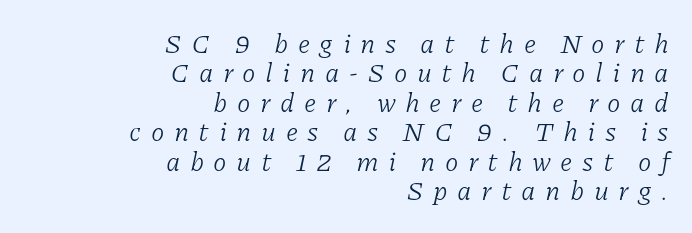
The image shows 27 px text type, italic (leaning right); set right-aligned, tight line spacing (1.09x), unusually wide letter spacing (+0.35 em), not underlined.
